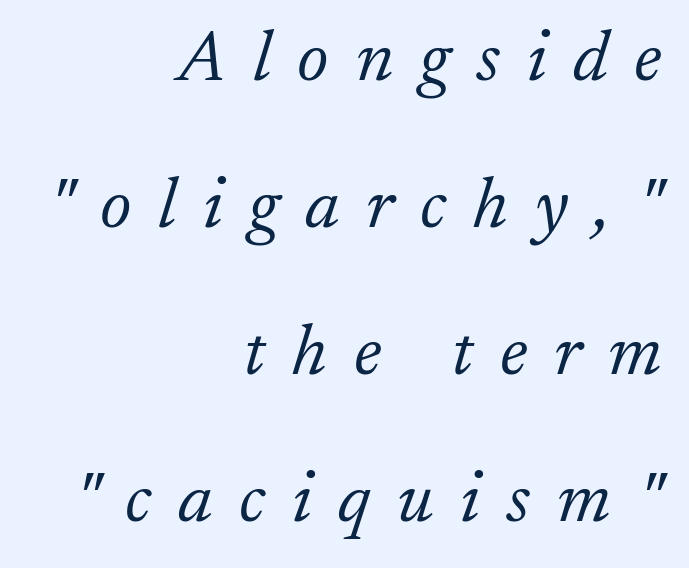
The image shows 72 px light serif type, italic (leaning right); set right-aligned, loose line spacing (2.04x), unusually wide letter spacing (+0.37 em), not underlined; low stroke contrast and a small x-height.
